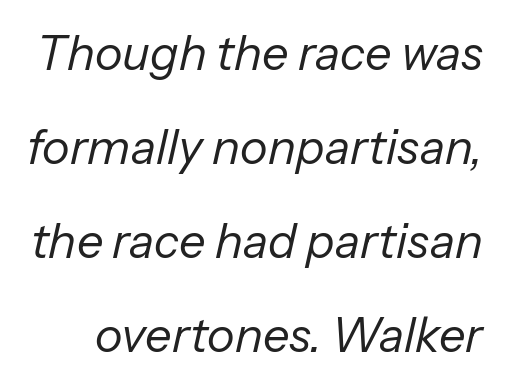
{"italic": "yes", "lean": "right", "slant_degrees": 13, "bold": "no", "weight": "regular", "width": "normal", "stroke_contrast": "low", "x_height": "medium", "monospaced": "no", "underline": "no", "line_spacing": "loose", "line_spacing_ratio": 2.0, "letter_spacing": "normal", "letter_spacing_em": 0.0, "glyph_px": 47}
